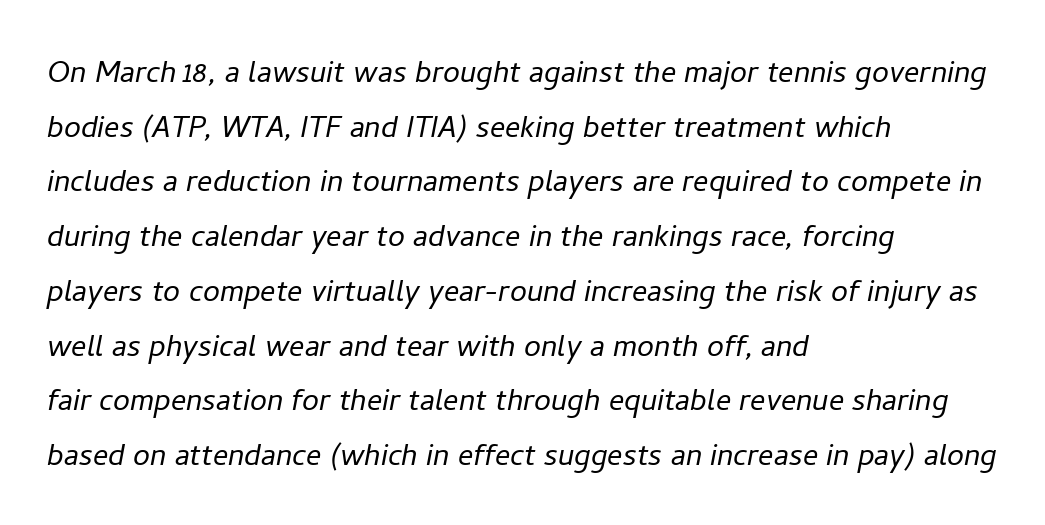
Q: Is the text bold? A: No.
Q: Is the text italic (slanted)? A: Yes, it leans right by about 11 degrees.
Q: Is the text underlined? A: No.
Q: How is the paragraph aligned? A: Left-aligned.
Q: Is the spacing between letters normal or unusually wide? A: Normal.
Q: Is the spacing between lines tight, normal or loose? A: Normal.
Q: Width (condensed, normal, or wide)? A: Normal.
Q: Stroke contrast? A: Low.
Q: x-height? A: Medium.
Q: Monospaced? A: No.
